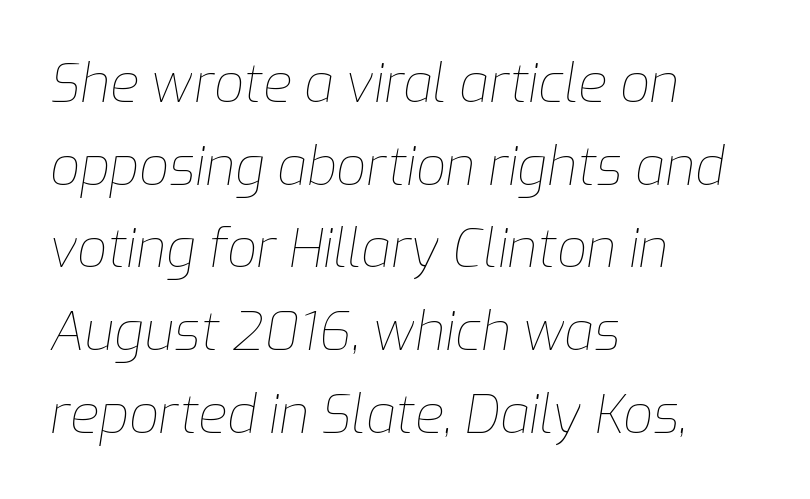
Q: Is the text bold? A: No.
Q: Is the text italic (slanted)? A: Yes, it leans right by about 9 degrees.
Q: Is the text underlined? A: No.
Q: How is the paragraph aligned? A: Left-aligned.
Q: Is the spacing between letters normal or unusually wide? A: Normal.
Q: Is the spacing between lines tight, normal or loose? A: Normal.
Q: Width (condensed, normal, or wide)? A: Normal.
Q: Stroke contrast? A: Low.
Q: x-height? A: Medium.
Q: Monospaced? A: No.
